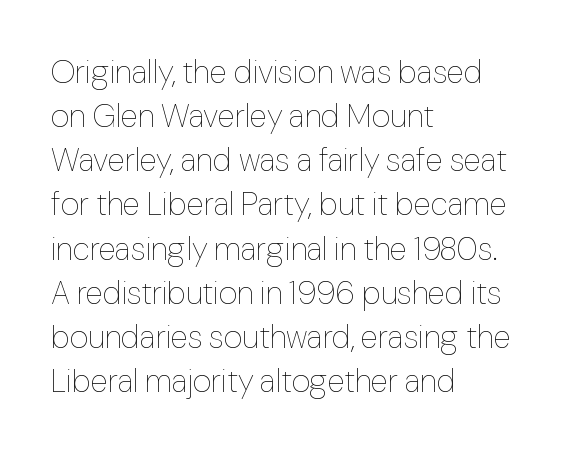
{"italic": "no", "bold": "no", "weight": "thin", "width": "normal", "stroke_contrast": "low", "x_height": "medium", "monospaced": "no", "underline": "no", "align": "left", "line_spacing": "normal", "line_spacing_ratio": 1.38, "letter_spacing": "normal", "letter_spacing_em": 0.0, "glyph_px": 32}
